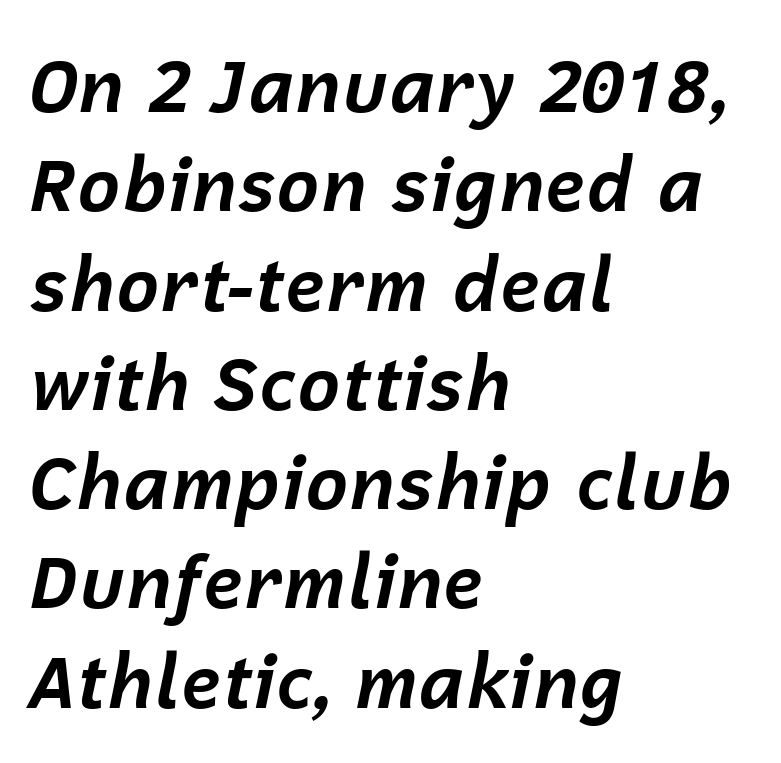
Is the letter spacing exaggerated? No — it looks like the ordinary default. The strip under each line holds only bare page. Looks like regular typesetting: each glyph gets only the width it needs. If you measured baseline to baseline, you'd find a middling distance. This rendering uses left alignment, leaving the right contour irregular. Its strokes are broad and dark, the hallmark of bold type.
